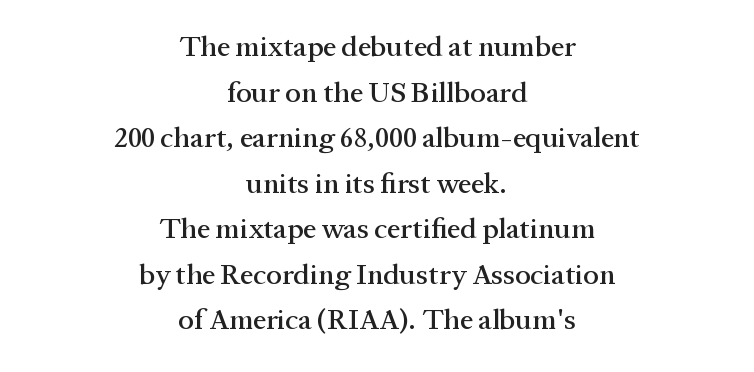
These lines keep a tight, regular rhythm from letter to letter. Note the varied advance widths — an 'i' is clearly narrower than an 'm'. Horizontally, the lines are justified to the midpoint only. Quick note: not italic, upright. Small tapered or slab feet sit at the stroke ends, so this counts as serif.
